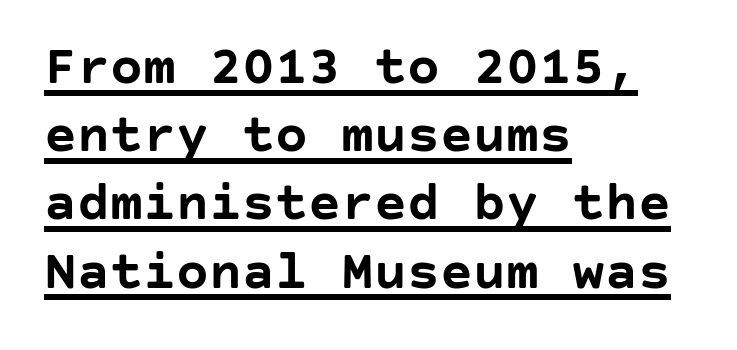
The passage is arranged the way most books set body copy — flush left. Rendered with straight, roman letterforms. The letterforms sit shoulder to shoulder at normal distance. The lettering is marked with a stroke running underneath it. Students, this is bold: see how much ink each stroke carries.
